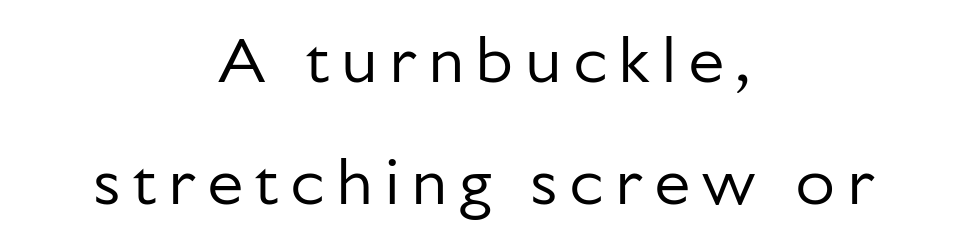
Q: Is the text bold? A: No.
Q: Is the text italic (slanted)? A: No, it is upright.
Q: Is the typeface a serif or a sans-serif typeface? A: Sans-serif.
Q: Is the text underlined? A: No.
Q: How is the paragraph aligned? A: Centered.
Q: Width (condensed, normal, or wide)? A: Normal.
Q: Stroke contrast? A: Low.
Q: x-height? A: Medium.
Q: Monospaced? A: No.
